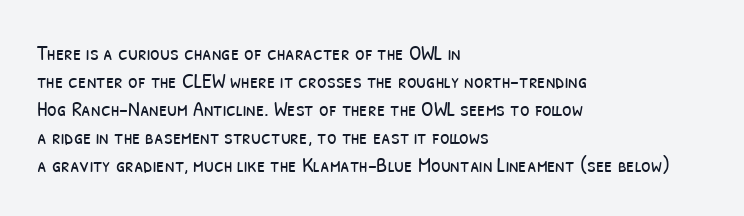
{"bold": "no", "underline": "no", "align": "left", "line_spacing": "normal", "line_spacing_ratio": 1.27, "letter_spacing": "normal", "letter_spacing_em": 0.0, "glyph_px": 22}
